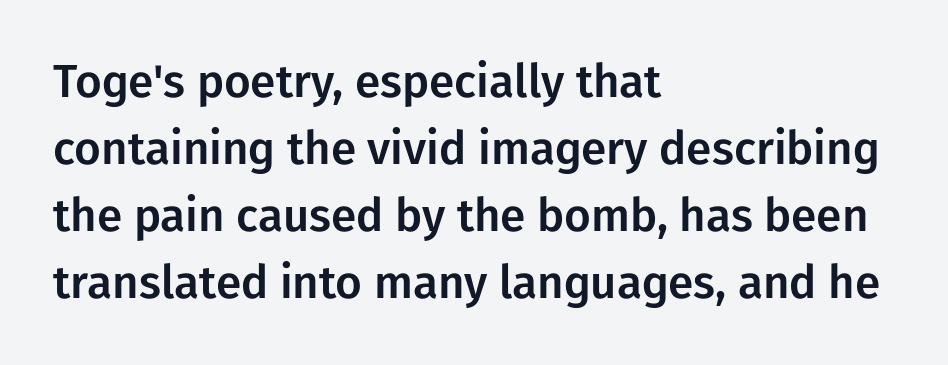
{"serif": "no", "italic": "no", "width": "normal", "stroke_contrast": "low", "x_height": "medium", "monospaced": "no", "underline": "no", "align": "left", "line_spacing": "normal", "line_spacing_ratio": 1.46, "letter_spacing": "normal", "letter_spacing_em": 0.0, "glyph_px": 46}
